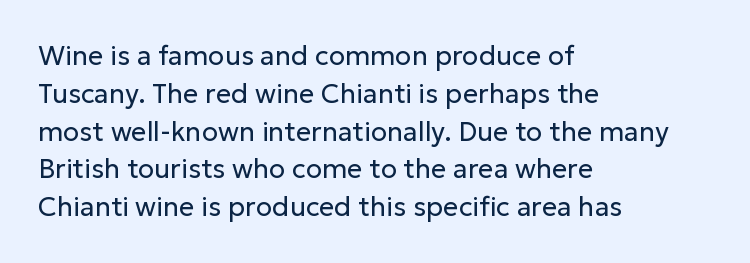
Q: Is the text bold? A: No.
Q: Is the text italic (slanted)? A: No, it is upright.
Q: Is the text underlined? A: No.
Q: How is the paragraph aligned? A: Left-aligned.
Q: Is the spacing between letters normal or unusually wide? A: Normal.
Q: Is the spacing between lines tight, normal or loose? A: Normal.
